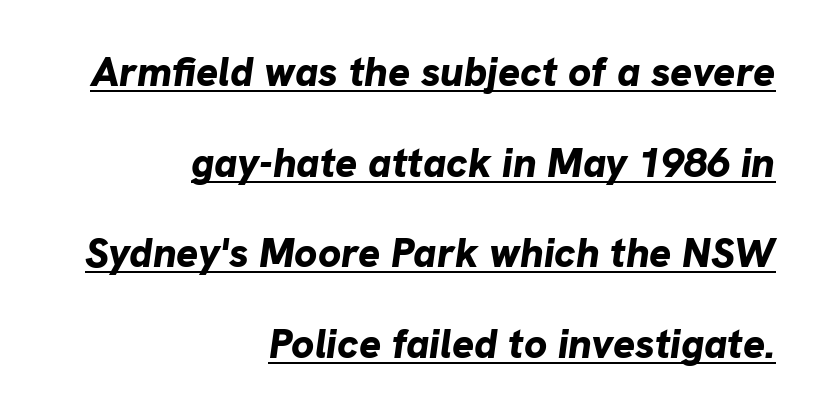
{"italic": "yes", "lean": "right", "slant_degrees": 8, "bold": "yes", "weight": "bold", "width": "normal", "stroke_contrast": "low", "x_height": "medium", "monospaced": "no", "underline": "yes", "align": "right", "line_spacing": "loose", "line_spacing_ratio": 2.21, "letter_spacing": "normal", "letter_spacing_em": 0.0, "glyph_px": 41}
